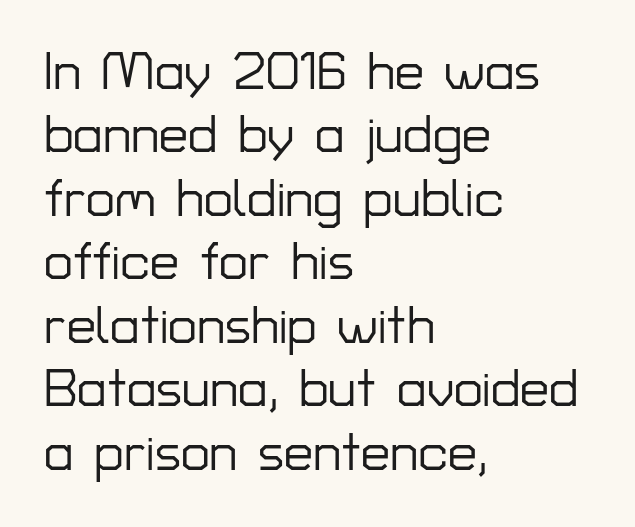
{"serif": "no", "italic": "no", "width": "normal", "stroke_contrast": "low", "x_height": "medium", "monospaced": "no", "underline": "no", "align": "left", "line_spacing_ratio": 1.22, "letter_spacing": "normal", "letter_spacing_em": 0.0, "glyph_px": 52}
